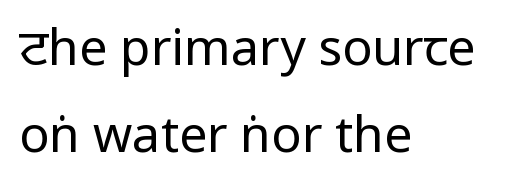
Q: Is the text bold? A: No.
Q: Is the text italic (slanted)? A: No, it is upright.
Q: Is the typeface a serif or a sans-serif typeface? A: Sans-serif.
Q: Is the text underlined? A: No.
Q: How is the paragraph aligned? A: Left-aligned.
Q: Is the spacing between letters normal or unusually wide? A: Normal.
Q: Width (condensed, normal, or wide)? A: Condensed.
Q: Stroke contrast? A: Low.
